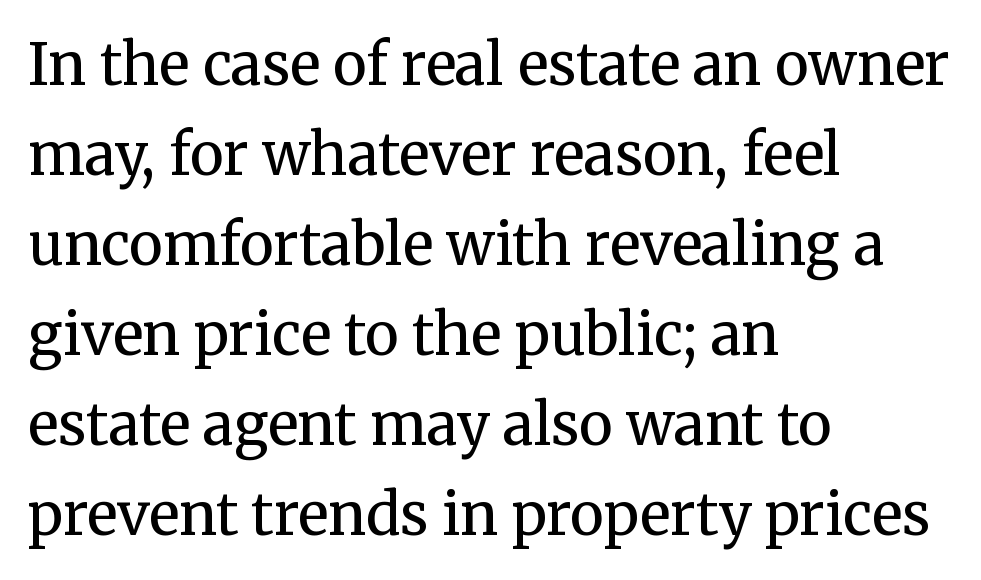
{"serif": "yes", "italic": "no", "bold": "no", "weight": "regular", "width": "normal", "stroke_contrast": "medium", "x_height": "medium", "monospaced": "no", "underline": "no", "align": "left", "line_spacing": "normal", "line_spacing_ratio": 1.58, "letter_spacing": "normal", "letter_spacing_em": 0.0, "glyph_px": 57}
